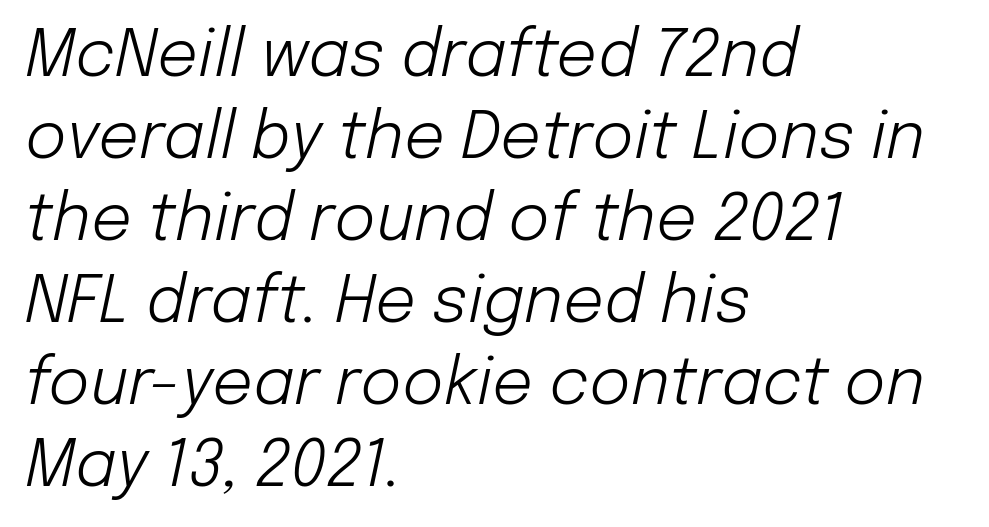
{"italic": "yes", "lean": "right", "slant_degrees": 12, "bold": "no", "weight": "light", "width": "normal", "stroke_contrast": "low", "x_height": "medium", "monospaced": "no", "underline": "no", "align": "left", "line_spacing": "normal", "line_spacing_ratio": 1.28, "letter_spacing": "normal", "letter_spacing_em": 0.0, "glyph_px": 64}
